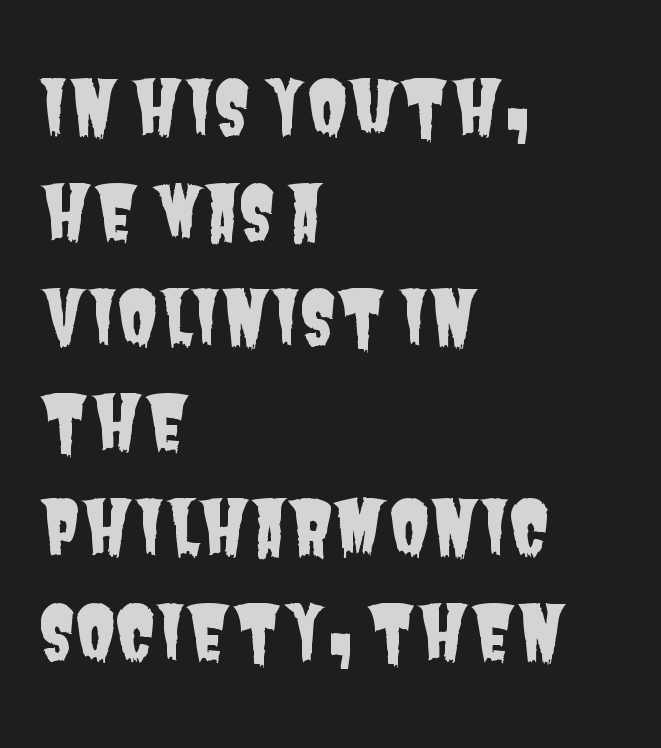
Do the characters align in a grid? No, the font is proportional. A student would call this left alignment; a typographer would say flush left, rag right. Anything drawn beneath the words? Only blank space. One glance says typical: line gaps are just what's usual.
